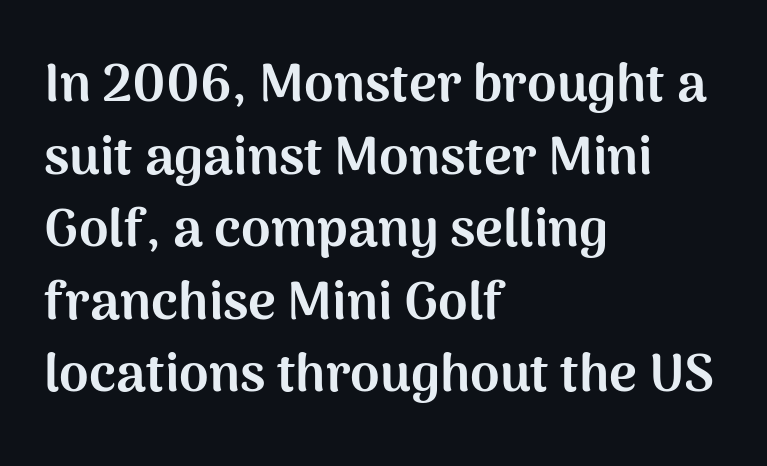
Q: Is the text bold? A: Yes.
Q: Is the text italic (slanted)? A: No, it is upright.
Q: Is the typeface a serif or a sans-serif typeface? A: Sans-serif.
Q: Is the text underlined? A: No.
Q: How is the paragraph aligned? A: Left-aligned.
Q: Is the spacing between letters normal or unusually wide? A: Normal.
Q: Is the spacing between lines tight, normal or loose? A: Normal.
Q: Width (condensed, normal, or wide)? A: Normal.
Q: Stroke contrast? A: Medium.
Q: x-height? A: Medium.
Q: Monospaced? A: No.
